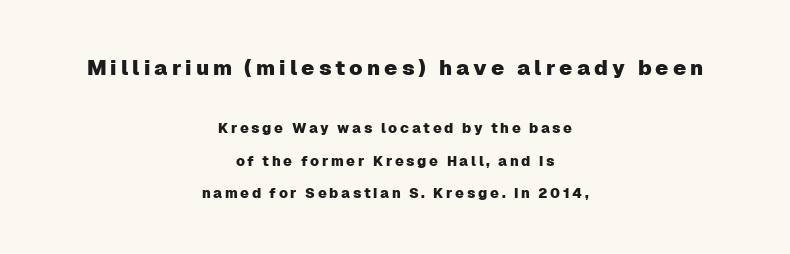
The leading is generous, giving the passage an open texture. Character size in the leading block exceeds that of the trailing block. Line starts and ends both wander, symmetrically. Clear beneath every line of the passage.
